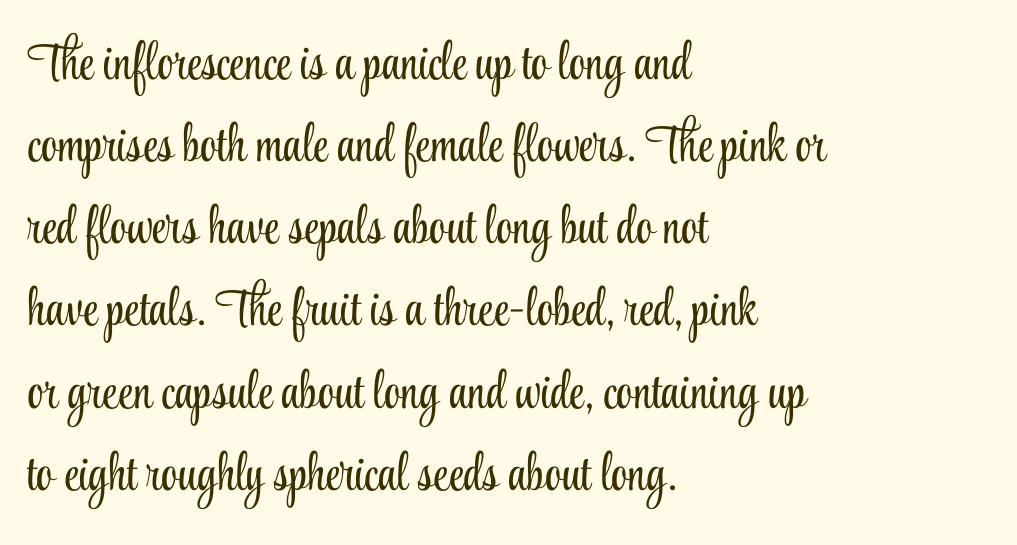
Q: Is the text bold? A: No.
Q: Is the text italic (slanted)? A: Yes.
Q: Is the typeface a serif or a sans-serif typeface? A: Serif.
Q: Is the text underlined? A: No.
Q: How is the paragraph aligned? A: Left-aligned.
Q: Is the spacing between letters normal or unusually wide? A: Normal.
Q: Is the spacing between lines tight, normal or loose? A: Normal.
Q: Width (condensed, normal, or wide)? A: Condensed.
Q: Stroke contrast? A: Low.
Q: x-height? A: Small.
Q: Monospaced? A: No.
